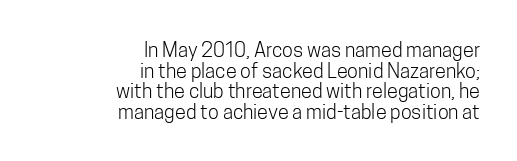
{"italic": "no", "bold": "no", "underline": "no", "align": "right", "line_spacing": "tight", "line_spacing_ratio": 1.03, "letter_spacing": "normal", "letter_spacing_em": 0.0, "glyph_px": 20}
